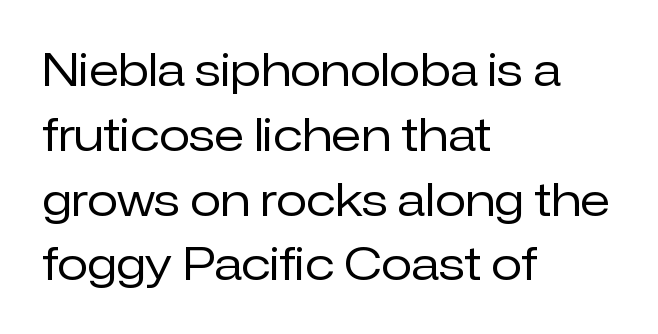
Q: Is the text bold? A: No.
Q: Is the text italic (slanted)? A: No, it is upright.
Q: Is the typeface a serif or a sans-serif typeface? A: Sans-serif.
Q: Is the text underlined? A: No.
Q: How is the paragraph aligned? A: Left-aligned.
Q: Is the spacing between letters normal or unusually wide? A: Normal.
Q: Is the spacing between lines tight, normal or loose? A: Normal.
Q: Width (condensed, normal, or wide)? A: Normal.
Q: Stroke contrast? A: Low.
Q: x-height? A: Medium.
Q: Monospaced? A: No.
